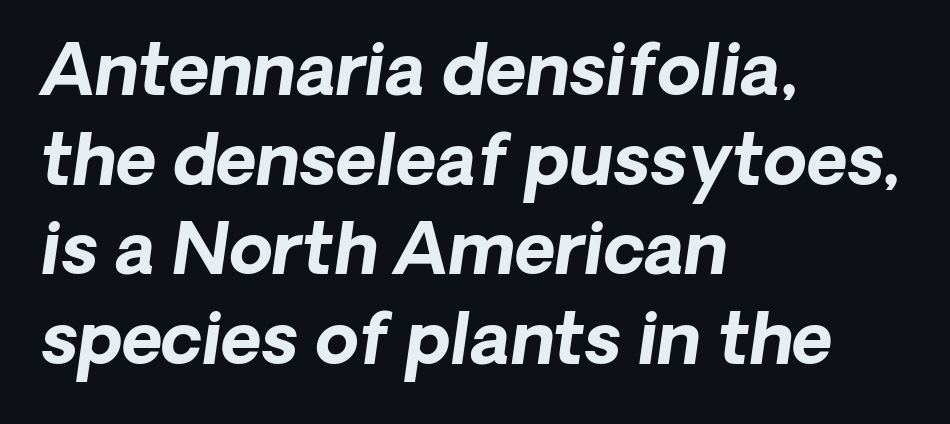
Q: Is the text bold? A: Yes.
Q: Is the typeface a serif or a sans-serif typeface? A: Sans-serif.
Q: Is the text underlined? A: No.
Q: How is the paragraph aligned? A: Left-aligned.
Q: Is the spacing between letters normal or unusually wide? A: Normal.
Q: Is the spacing between lines tight, normal or loose? A: Normal.
Q: Width (condensed, normal, or wide)? A: Normal.
Q: Stroke contrast? A: Low.
Q: x-height? A: Medium.
Q: Monospaced? A: No.
